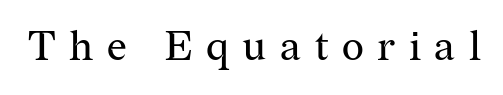
The image shows 42 px regular-weight serif type, upright; set unusually wide letter spacing (+0.32 em), not underlined; medium stroke contrast and a medium x-height.
